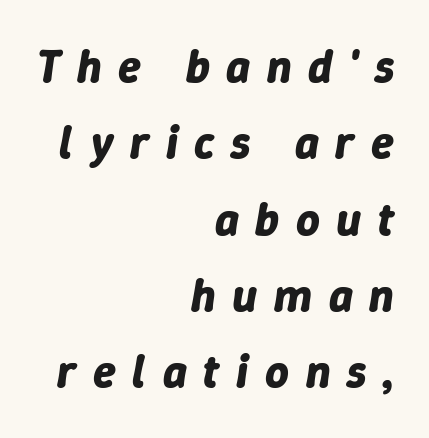
Quick note: interline space is typical. Type without underlining. Compared with ordinary roman type, these characters are visibly tilted. This sample has the flowing, uneven cadence of proportional lettering. This sample is right-justified, so line beginnings fall wherever the words allow. Here the glyphs are tracked loosely, breaking word shapes into spaced letters.
